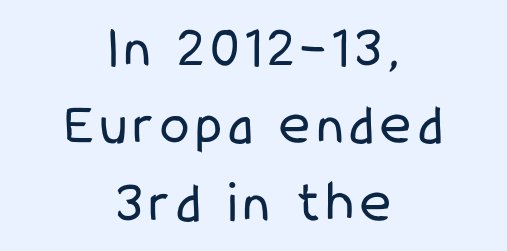
{"serif": "no", "italic": "no", "bold": "no", "weight": "regular", "width": "condensed", "stroke_contrast": "low", "x_height": "medium", "monospaced": "no", "underline": "no", "align": "center", "line_spacing": "normal", "line_spacing_ratio": 1.31, "glyph_px": 59}
